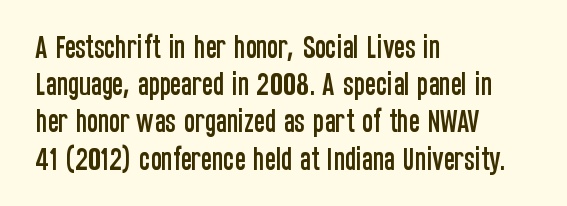
The image shows 26 px text type, upright; set left-aligned, normal line spacing (1.43x), normal letter spacing, not underlined.
